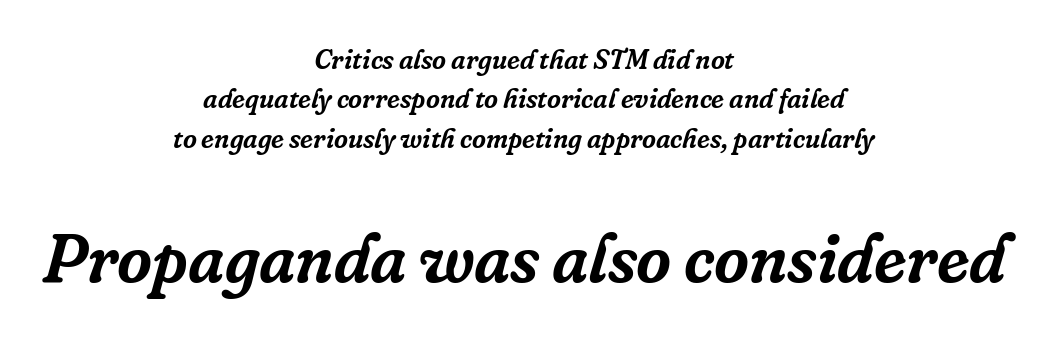
The lines are quadded center. Inter-character spacing is left at the font's built-in metrics. These lines are rendered in a variable-pitch font. Is the type slanted? Yes — the strokes lean at a clear angle. Honestly, there is no underline to notice here at all. One glance says typical: line gaps are just what's usual.
